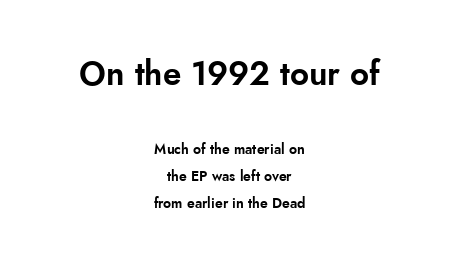
Q: Is the text italic (slanted)? A: No, it is upright.
Q: Is the typeface a serif or a sans-serif typeface? A: Sans-serif.
Q: Is the text underlined? A: No.
Q: How is the paragraph aligned? A: Centered.
Q: Is the spacing between letters normal or unusually wide? A: Normal.
Q: Is the spacing between lines tight, normal or loose? A: Loose.
Q: Which block of text is set in a larger size, the first (top) or the second (bottom)? A: The first (top) one.
Q: Width (condensed, normal, or wide)? A: Normal.
Q: Stroke contrast? A: Low.
Q: x-height? A: Small.
Q: Monospaced? A: No.
